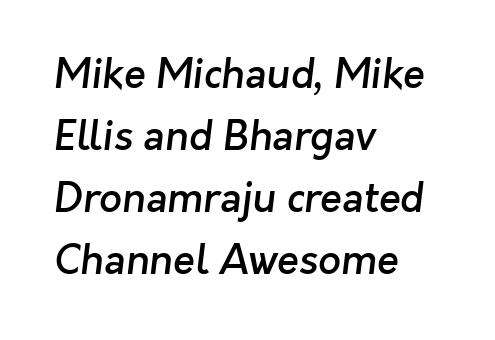
Q: Is the text bold? A: Semi-bold.
Q: Is the typeface a serif or a sans-serif typeface? A: Sans-serif.
Q: Is the text underlined? A: No.
Q: How is the paragraph aligned? A: Left-aligned.
Q: Is the spacing between letters normal or unusually wide? A: Normal.
Q: Is the spacing between lines tight, normal or loose? A: Normal.
Q: Width (condensed, normal, or wide)? A: Normal.
Q: Stroke contrast? A: Low.
Q: x-height? A: Medium.
Q: Monospaced? A: No.
